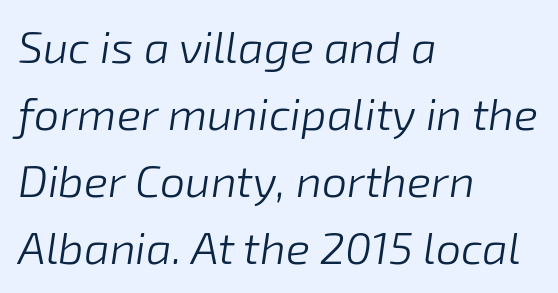
{"italic": "yes", "lean": "right", "slant_degrees": 8, "bold": "no", "weight": "light", "width": "normal", "stroke_contrast": "low", "x_height": "medium", "monospaced": "no", "underline": "no", "align": "left", "line_spacing": "normal", "line_spacing_ratio": 1.49, "letter_spacing": "normal", "letter_spacing_em": 0.0, "glyph_px": 45}
